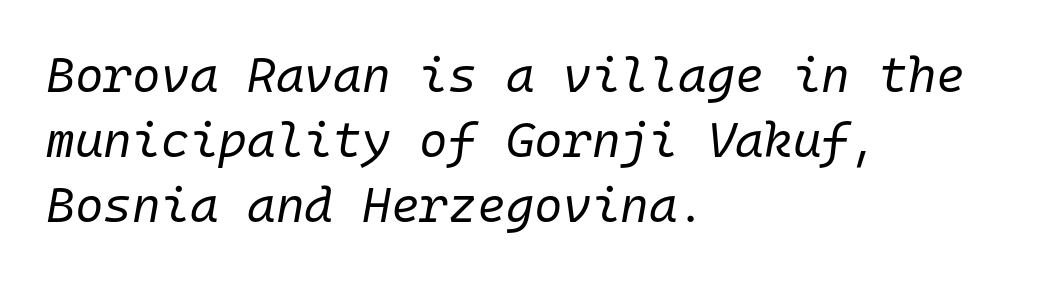
The image shows 49 px regular-weight type, italic (leaning right), monospaced; set left-aligned, normal line spacing (1.33x), normal letter spacing, not underlined; low stroke contrast and a medium x-height.
